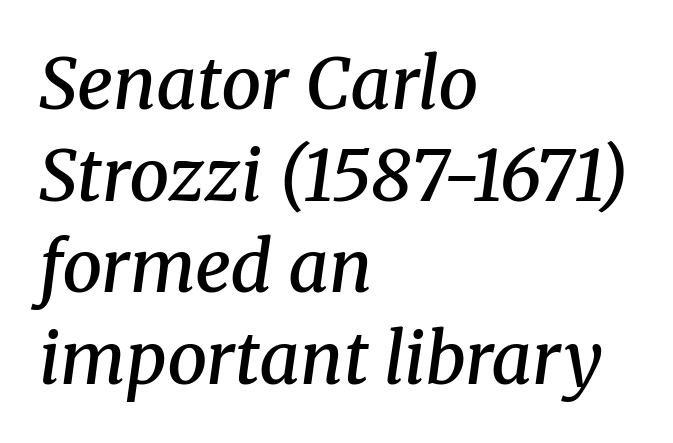
The image shows 71 px semibold serif type, italic (leaning right); set left-aligned, normal line spacing (1.29x), normal letter spacing, not underlined; medium stroke contrast and a medium x-height.
